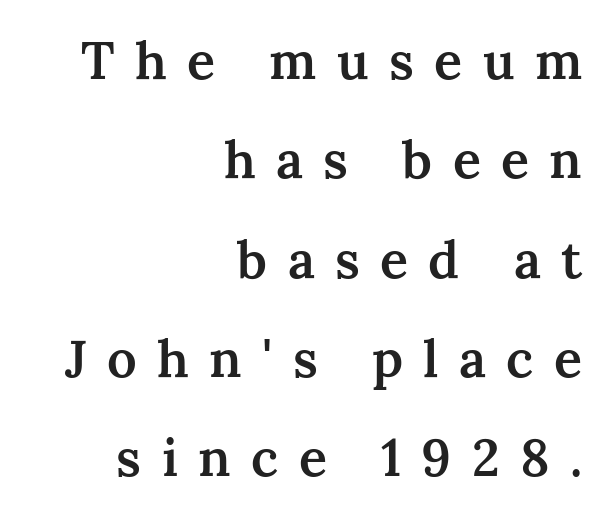
{"serif": "yes", "italic": "no", "bold": "semi", "weight": "semibold", "width": "normal", "stroke_contrast": "medium", "x_height": "medium", "monospaced": "no", "underline": "no", "align": "right", "line_spacing": "loose", "line_spacing_ratio": 1.91, "letter_spacing": "wide", "letter_spacing_em": 0.39, "glyph_px": 52}
